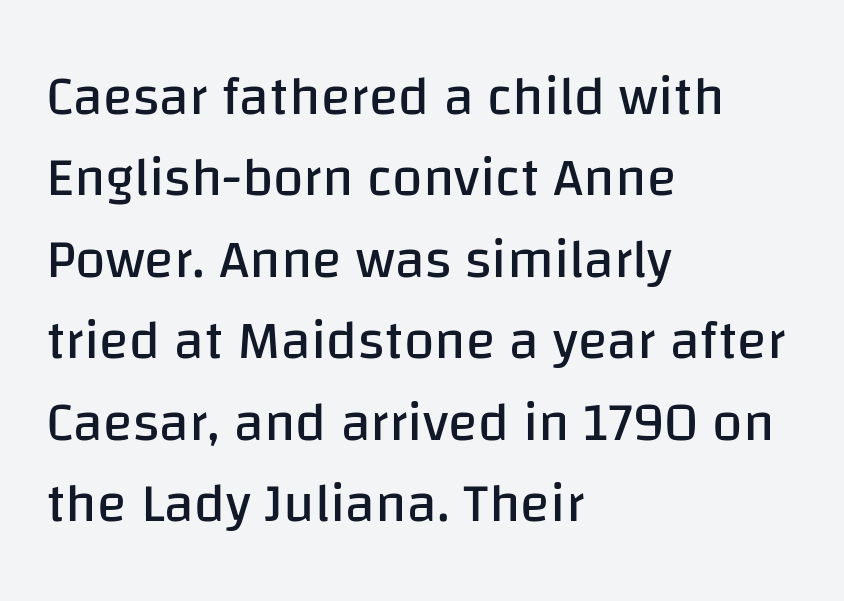
The image shows 55 px regular-weight sans-serif type, upright; set left-aligned, normal line spacing (1.48x), normal letter spacing, not underlined; low stroke contrast and a large x-height.
